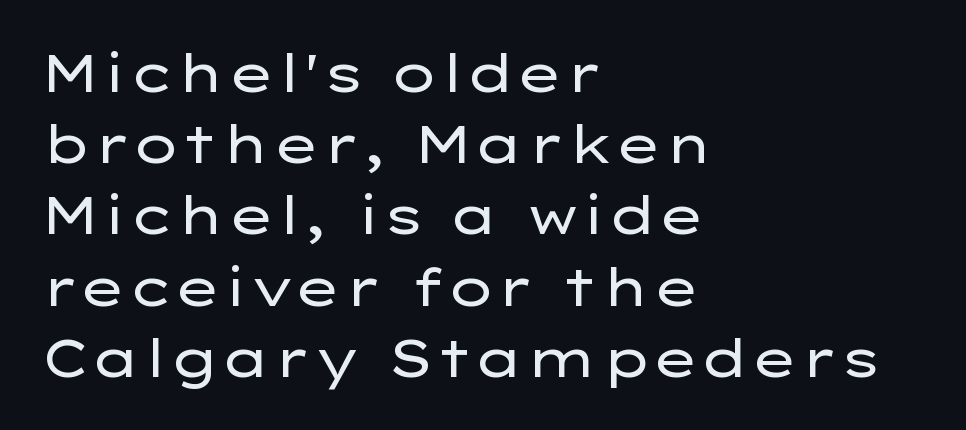
{"serif": "no", "italic": "no", "bold": "no", "weight": "regular", "width": "wide", "stroke_contrast": "low", "x_height": "medium", "monospaced": "no", "underline": "no", "align": "left", "line_spacing": "normal", "line_spacing_ratio": 1.37, "letter_spacing": "normal", "letter_spacing_em": 0.0, "glyph_px": 52}
